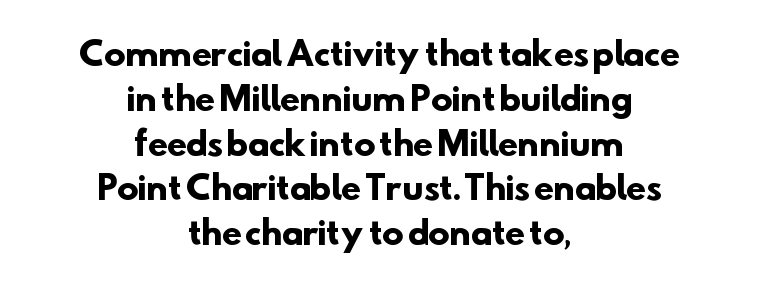
Q: Is the text bold? A: Yes.
Q: Is the typeface a serif or a sans-serif typeface? A: Sans-serif.
Q: Is the text underlined? A: No.
Q: How is the paragraph aligned? A: Centered.
Q: Is the spacing between letters normal or unusually wide? A: Normal.
Q: Is the spacing between lines tight, normal or loose? A: Normal.
Q: Width (condensed, normal, or wide)? A: Normal.
Q: Stroke contrast? A: Low.
Q: x-height? A: Small.
Q: Monospaced? A: No.
